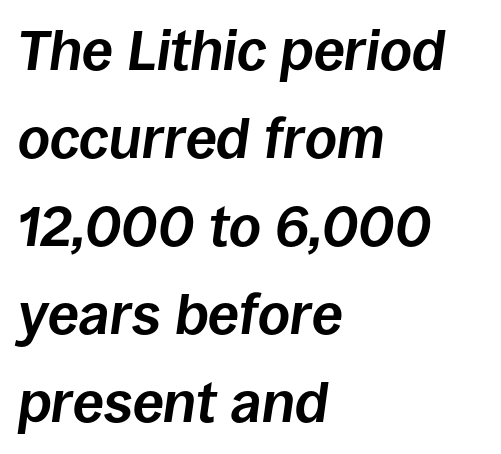
Q: Is the text bold? A: Yes.
Q: Is the text italic (slanted)? A: Yes, it leans right by about 8 degrees.
Q: Is the text underlined? A: No.
Q: How is the paragraph aligned? A: Left-aligned.
Q: Is the spacing between letters normal or unusually wide? A: Normal.
Q: Is the spacing between lines tight, normal or loose? A: Normal.
Q: Width (condensed, normal, or wide)? A: Normal.
Q: Stroke contrast? A: Low.
Q: x-height? A: Large.
Q: Monospaced? A: No.
